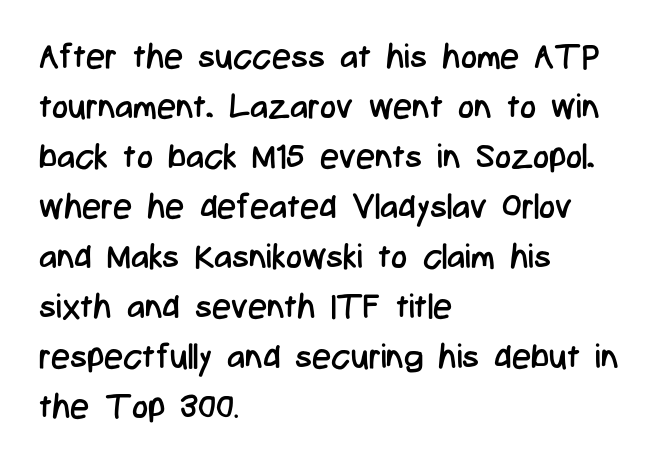
Check where the strokes stop: nothing finishes them off — pure sans. Does the copy run flush right? No — it runs flush left. The designer left line spacing at the default. Nobody drew a line under any word here. Each stroke keeps to a modest, everyday thickness or less.
